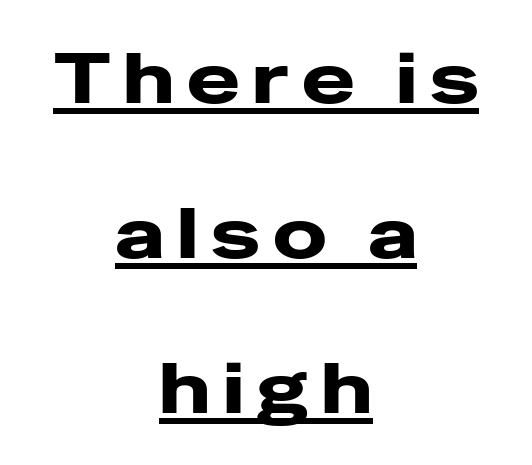
{"serif": "no", "italic": "no", "bold": "yes", "weight": "heavy", "width": "wide", "stroke_contrast": "low", "x_height": "medium", "monospaced": "no", "underline": "yes", "align": "center", "line_spacing": "loose", "line_spacing_ratio": 2.18, "glyph_px": 71}
